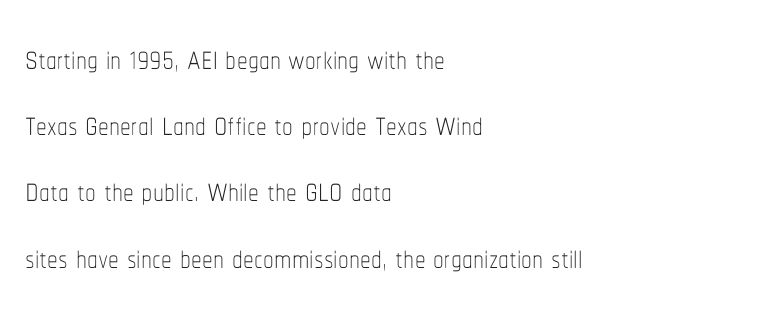
{"italic": "no", "bold": "no", "weight": "thin", "width": "condensed", "stroke_contrast": "low", "x_height": "medium", "monospaced": "no", "underline": "no", "align": "left", "line_spacing": "normal", "line_spacing_ratio": 1.54, "letter_spacing": "normal", "letter_spacing_em": 0.0, "glyph_px": 43}
